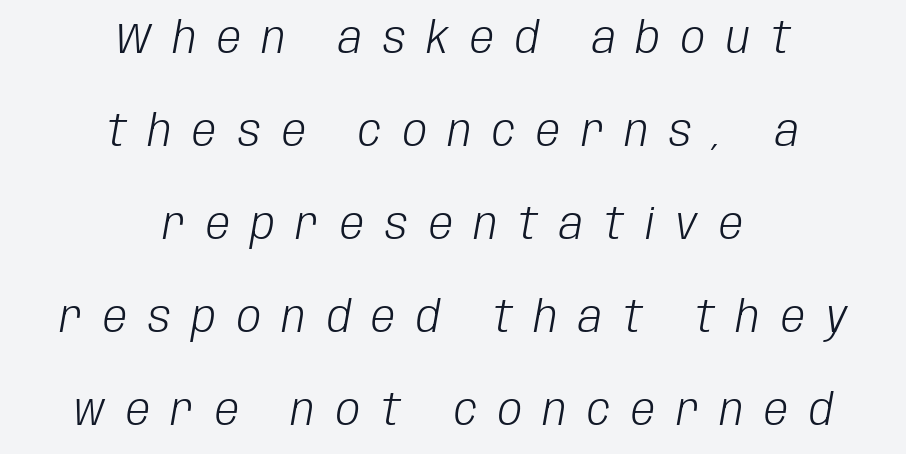
The image shows 43 px light, condensed type, italic (leaning right); set centered, loose line spacing (2.16x), unusually wide letter spacing (+0.49 em), not underlined; low stroke contrast and a large x-height.
